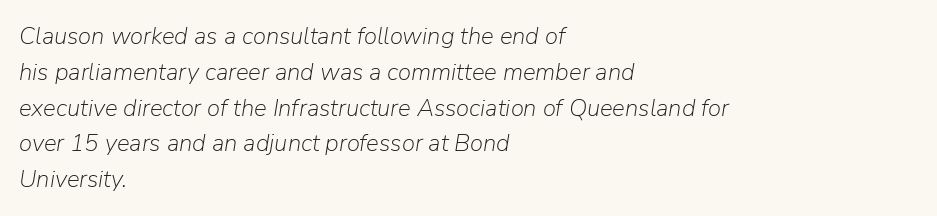
{"italic": "yes", "lean": "right", "slant_degrees": 9, "bold": "no", "underline": "no", "align": "left", "line_spacing": "normal", "line_spacing_ratio": 1.49, "letter_spacing": "normal", "letter_spacing_em": 0.0, "glyph_px": 24}
